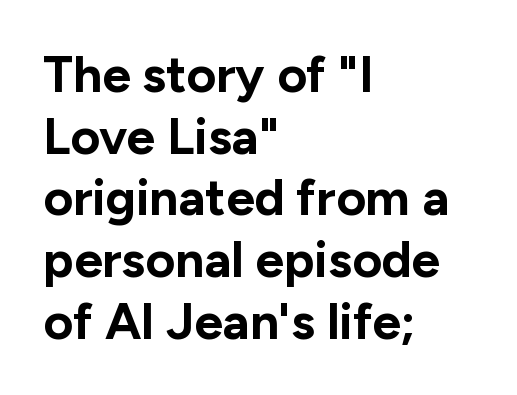
The image shows 51 px bold sans-serif type, upright; set left-aligned, line spacing 1.21x, normal letter spacing, not underlined; low stroke contrast and a medium x-height.
